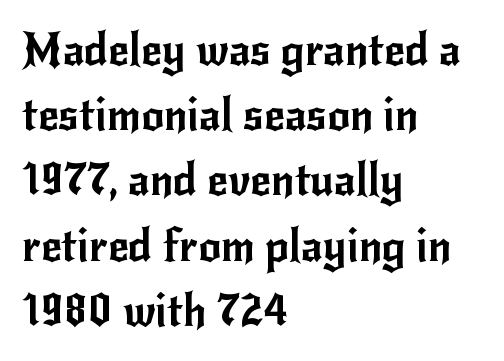
The compositor pushed each line to the left boundary. Just letters on the line, the space beneath them empty. A typesetter would call this proportional, since set widths differ per character. Is this a sans? Yes — the strokes have no serifs. How are the letters spaced? Ordinarily, with no added tracking.
